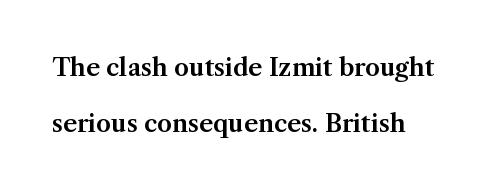
Italic? Not at all — the glyphs are vertical. Observe the ordinary spacing: letters are neighbours, not strangers. Does the copy run flush right? No — it runs flush left. Is there much room between lines? Yes — plenty of vertical air separates them.
